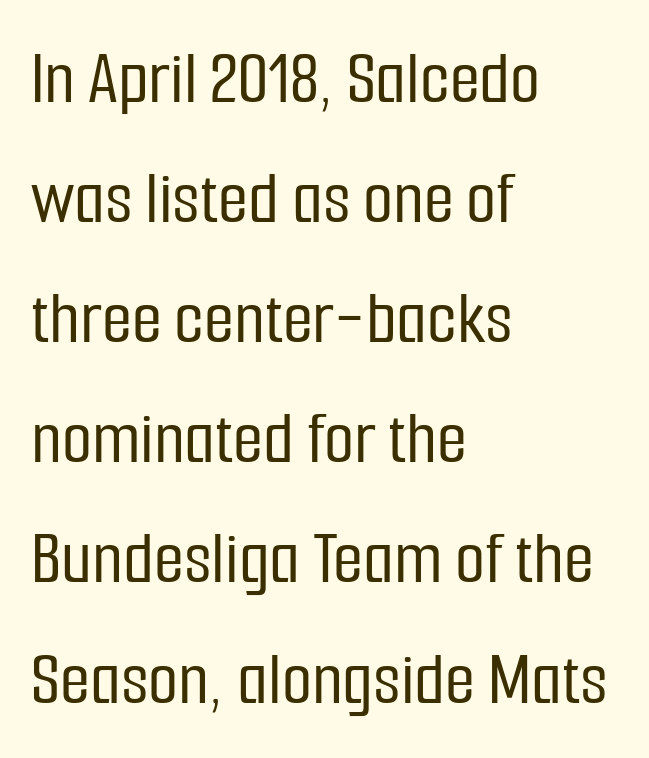
A classic flush-left, rag-right setting is used for this passage. Honestly, the letter spacing is just normal — you wouldn't notice it. The rendering uses natural spacing where letterforms have individual widths. Unlike italic type, these characters show no tilt at all.
